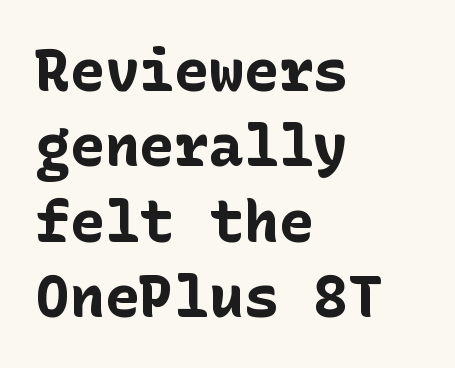
Q: Is the text bold? A: Yes.
Q: Is the text italic (slanted)? A: No, it is upright.
Q: Is the typeface a serif or a sans-serif typeface? A: Sans-serif.
Q: Is the text underlined? A: No.
Q: How is the paragraph aligned? A: Left-aligned.
Q: Is the spacing between letters normal or unusually wide? A: Normal.
Q: Is the spacing between lines tight, normal or loose? A: Normal.
Q: Width (condensed, normal, or wide)? A: Normal.
Q: Stroke contrast? A: Low.
Q: x-height? A: Medium.
